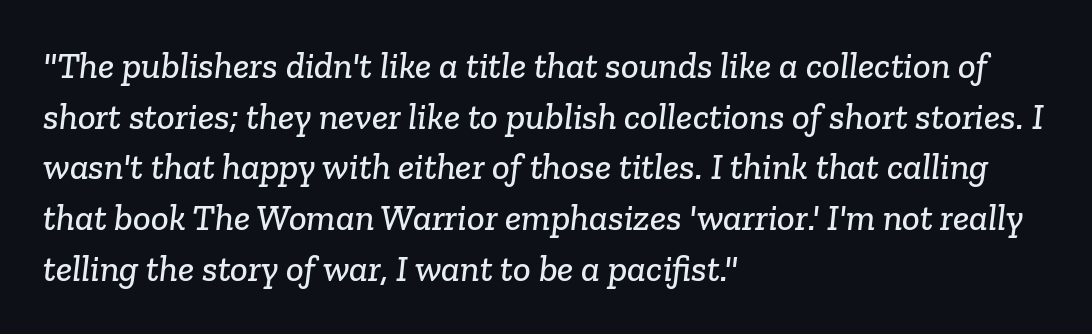
The image shows 37 px serif type; set left-aligned, normal line spacing (1.37x), normal letter spacing, not underlined; low stroke contrast and a medium x-height.
